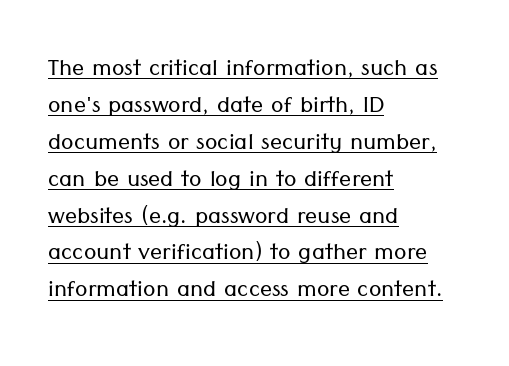
Is the block centered? No — it sits flush against the left margin. Ascenders rise straight up at ninety degrees. Tracking here is standard; glyphs follow each other at the usual distance. Weight: not bold — regular or lighter.
